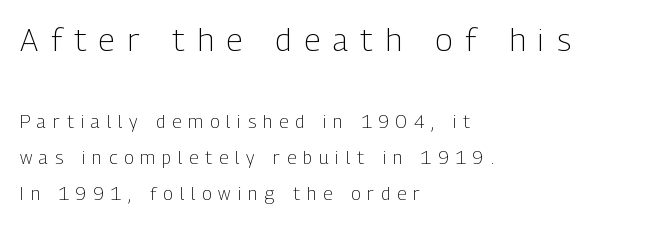
Typographically, this falls in the sans-serif category. This sample has the flowing, uneven cadence of proportional lettering. Vertical spacing — loose. The setting favours the left margin, as ordinary paragraphs usually do. Every character sits straight up, as roman type does.
